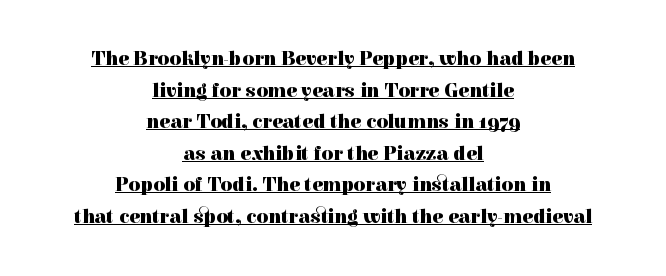
Descenders here cross a horizontal rule under the line. The compositor balanced each line on the midline. If you measured baseline to baseline, you'd find a middling distance. Emphasis by weight is at full strength: bold.
